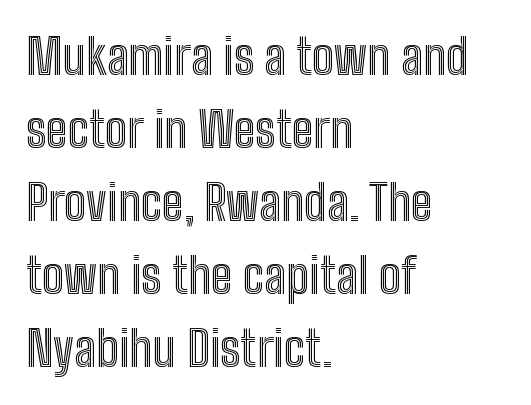
{"italic": "no", "width": "condensed", "x_height": "medium", "monospaced": "no", "underline": "no", "align": "left", "line_spacing": "normal", "line_spacing_ratio": 1.49, "letter_spacing": "normal", "letter_spacing_em": 0.0, "glyph_px": 49}
